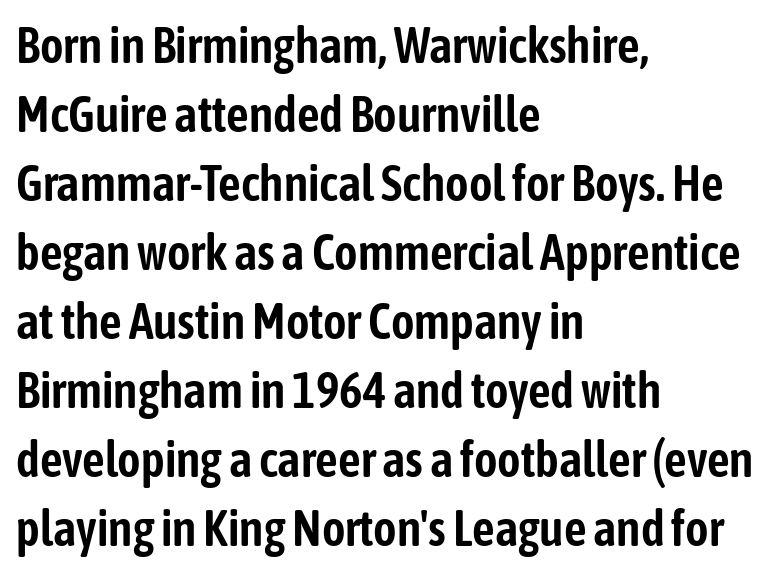
The image shows 50 px condensed sans-serif type, upright; set left-aligned, normal line spacing (1.38x), normal letter spacing, not underlined; low stroke contrast and a medium x-height.
